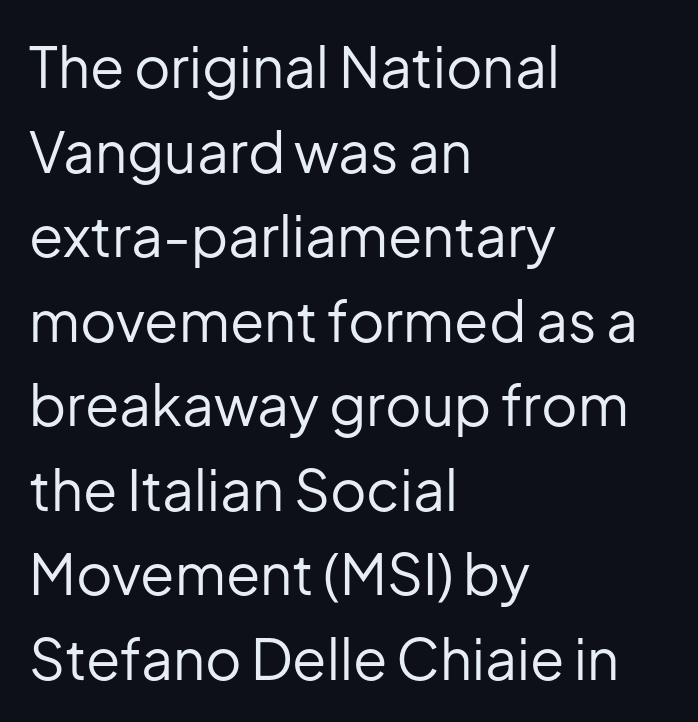
The image shows 56 px regular-weight sans-serif type, upright; set left-aligned, normal line spacing (1.51x), normal letter spacing, not underlined; low stroke contrast and a medium x-height.
